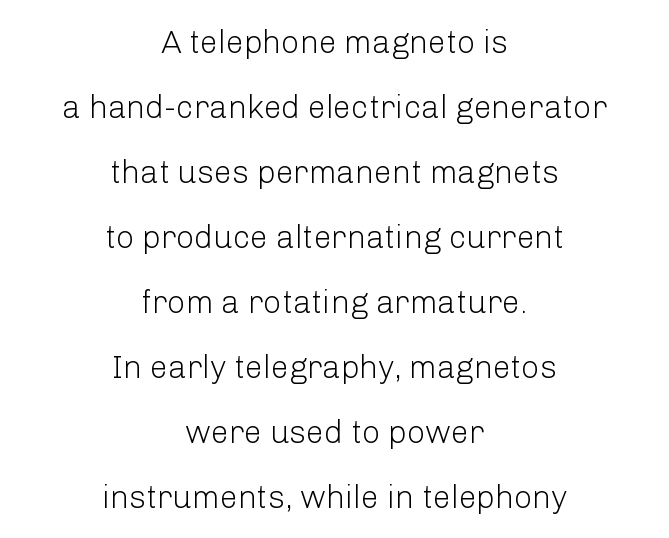
The image shows 32 px light sans-serif type, upright; set centered, loose line spacing (2.03x), normal letter spacing, not underlined; low stroke contrast and a medium x-height.
